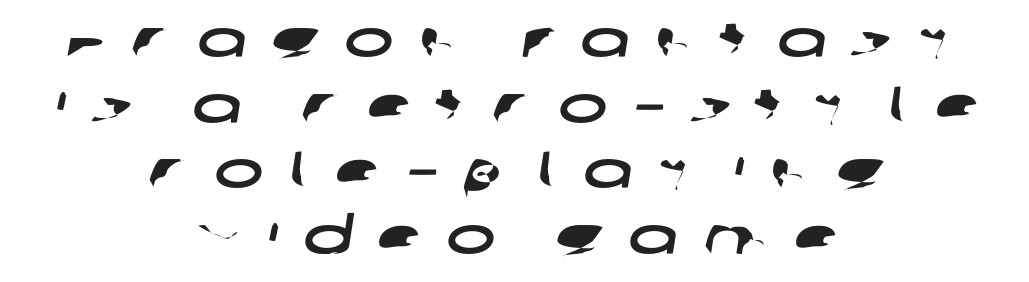
Stroke terminals: plain, sans-serif. These lines sit exactly where default settings would place them. There is plenty of visible air inserted between adjacent glyphs. Alignment: centered.
